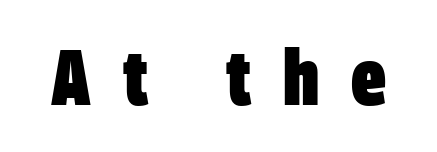
The image shows 78 px heavy, condensed sans-serif type; set unusually wide letter spacing (+0.41 em), not underlined; low stroke contrast and a large x-height.
